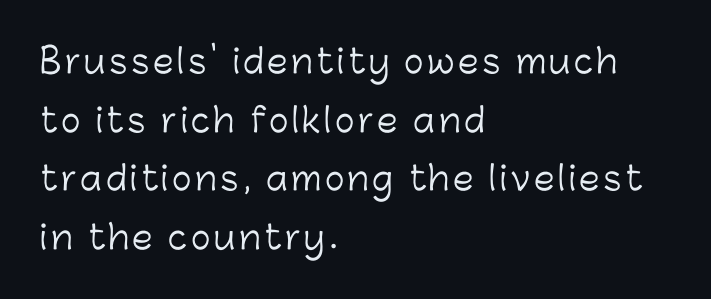
Alignment: flush left. A typesetter would label this face a sans. This sample has the flowing, uneven cadence of proportional lettering. Nothing heavy about these letters — not bold at all.
